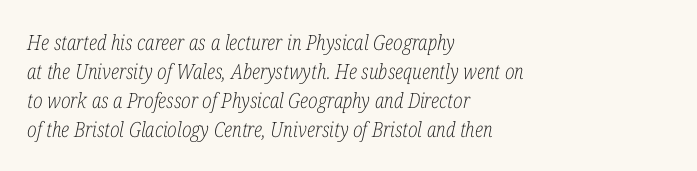
The space between consecutive lines is moderate. The space directly below the letters is spotless. The lettering tilts uniformly, giving the passage an italic look. Spacing between characters is what you'd get straight out of the box.
